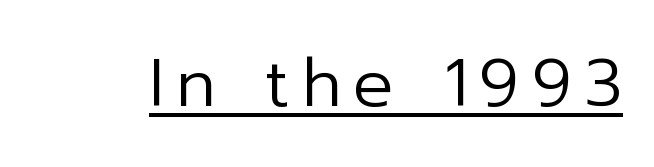
Q: Is the text bold? A: No.
Q: Is the text italic (slanted)? A: No, it is upright.
Q: Is the typeface a serif or a sans-serif typeface? A: Sans-serif.
Q: Is the text underlined? A: Yes.
Q: Width (condensed, normal, or wide)? A: Normal.
Q: Stroke contrast? A: Low.
Q: x-height? A: Medium.
Q: Monospaced? A: No.
